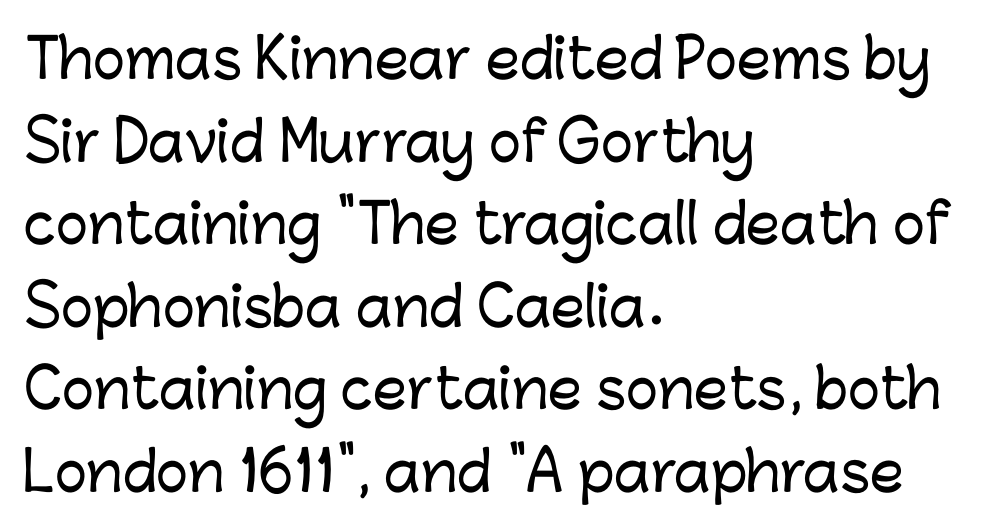
The image shows 54 px sans-serif type, upright; set left-aligned, normal line spacing (1.53x), normal letter spacing, not underlined; low stroke contrast and a medium x-height.
